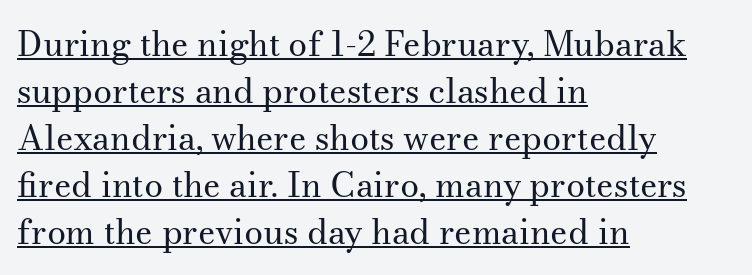
Q: Is the text bold? A: No.
Q: Is the text italic (slanted)? A: No, it is upright.
Q: Is the typeface a serif or a sans-serif typeface? A: Serif.
Q: Is the text underlined? A: Yes.
Q: How is the paragraph aligned? A: Left-aligned.
Q: Is the spacing between letters normal or unusually wide? A: Normal.
Q: Is the spacing between lines tight, normal or loose? A: Normal.
Q: Width (condensed, normal, or wide)? A: Normal.
Q: Stroke contrast? A: Medium.
Q: x-height? A: Small.
Q: Monospaced? A: No.
